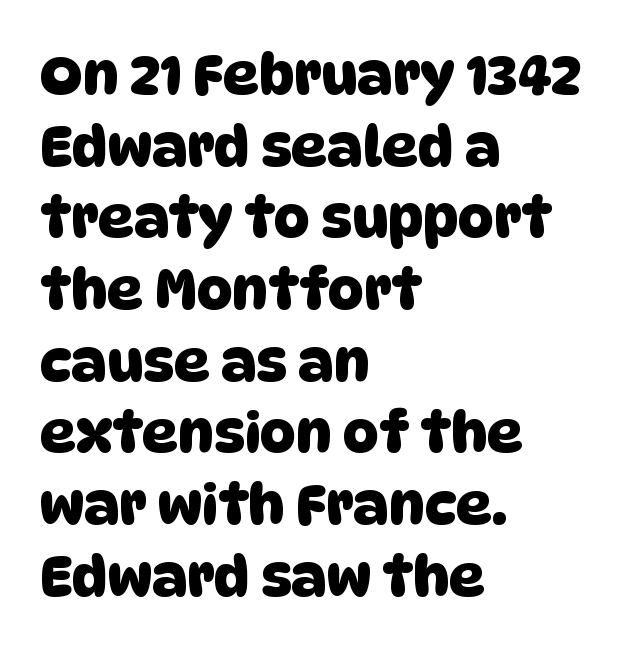
Are there feet on the stems? There aren't — it's a sans. Line starts are locked; line ends wander. You could not count columns in this text — the font is proportionally spaced. Regarding leading, the lines here are spaced in the standard way.
